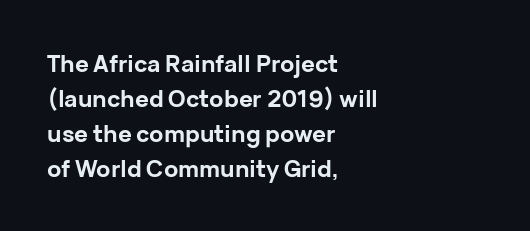
A normal amount of white space separates one row of letters from the next. The lines in this sample share a left origin and differ only in where they stop. Characters follow at the spacing the type designer built in. In terms of weight, the rendering is a true, heavy bold.
